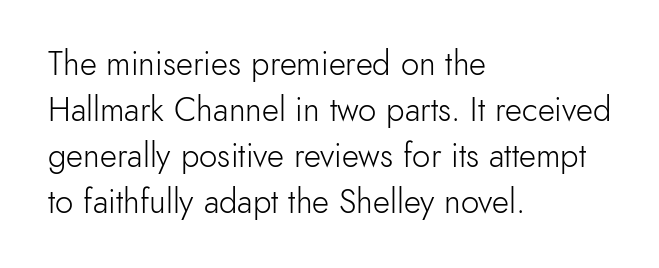
The image shows 33 px light sans-serif type, upright; set left-aligned, normal line spacing (1.39x), normal letter spacing, not underlined; a small x-height.
